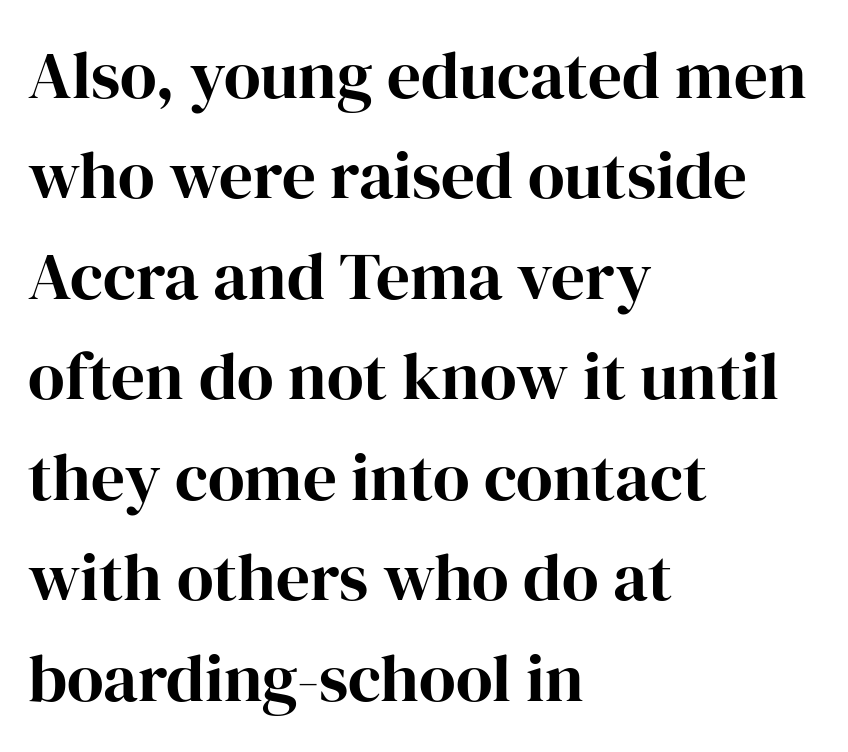
{"serif": "yes", "italic": "no", "bold": "yes", "weight": "bold", "width": "normal", "stroke_contrast": "high", "x_height": "medium", "monospaced": "no", "underline": "no", "align": "left", "line_spacing": "normal", "line_spacing_ratio": 1.5, "letter_spacing": "normal", "letter_spacing_em": 0.0, "glyph_px": 67}
